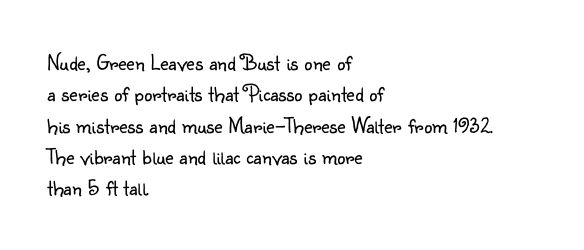
The image shows 23 px text type, upright; set left-aligned, normal line spacing (1.36x), normal letter spacing, not underlined.
